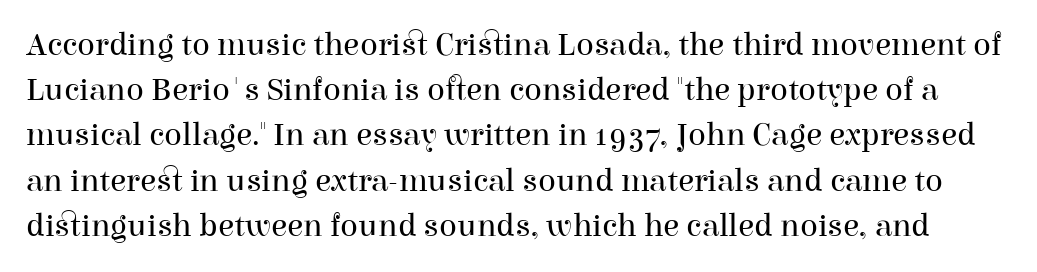
{"serif": "yes", "italic": "no", "bold": "no", "weight": "regular", "width": "normal", "stroke_contrast": "high", "x_height": "medium", "monospaced": "no", "underline": "no", "line_spacing": "normal", "line_spacing_ratio": 1.37, "letter_spacing": "normal", "letter_spacing_em": 0.0, "glyph_px": 33}
